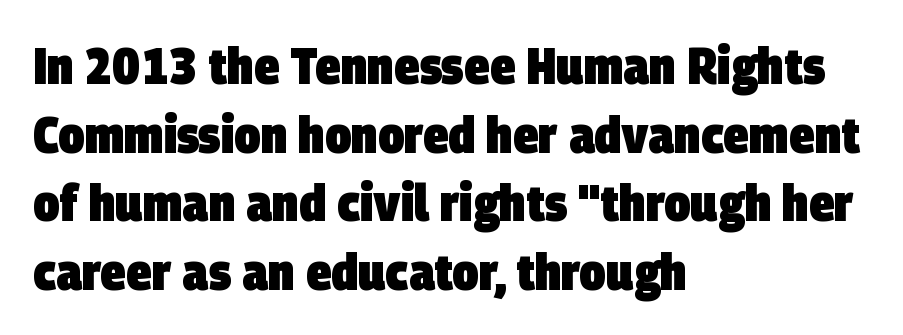
Q: Is the text bold? A: Yes.
Q: Is the typeface a serif or a sans-serif typeface? A: Sans-serif.
Q: Is the text underlined? A: No.
Q: How is the paragraph aligned? A: Left-aligned.
Q: Is the spacing between letters normal or unusually wide? A: Normal.
Q: Is the spacing between lines tight, normal or loose? A: Normal.
Q: Width (condensed, normal, or wide)? A: Condensed.
Q: Stroke contrast? A: Low.
Q: x-height? A: Large.
Q: Monospaced? A: No.
